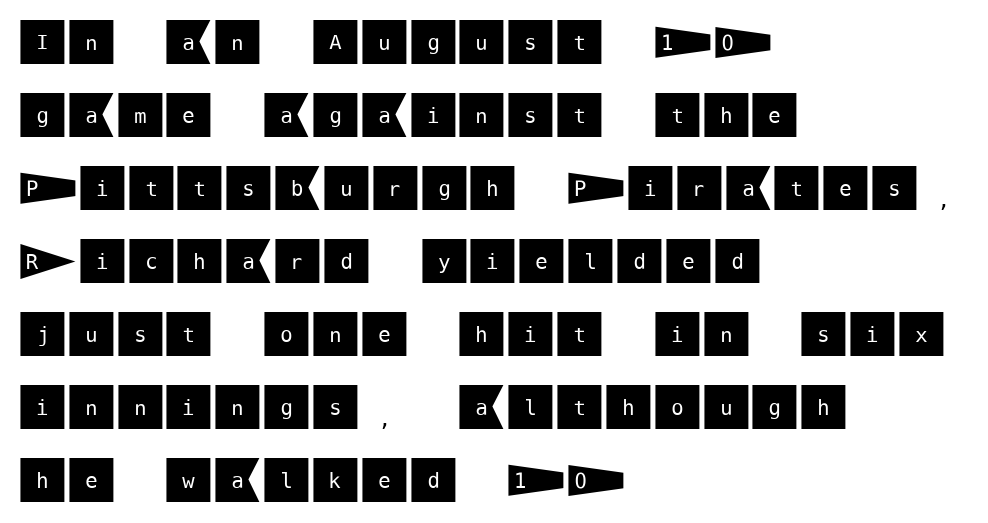
Q: Is the text italic (slanted)? A: No, it is upright.
Q: Is the typeface a serif or a sans-serif typeface? A: Sans-serif.
Q: Is the text underlined? A: No.
Q: How is the paragraph aligned? A: Left-aligned.
Q: Is the spacing between letters normal or unusually wide? A: Normal.
Q: Is the spacing between lines tight, normal or loose? A: Normal.
Q: Width (condensed, normal, or wide)? A: Normal.
Q: Stroke contrast? A: Medium.
Q: x-height? A: Large.
